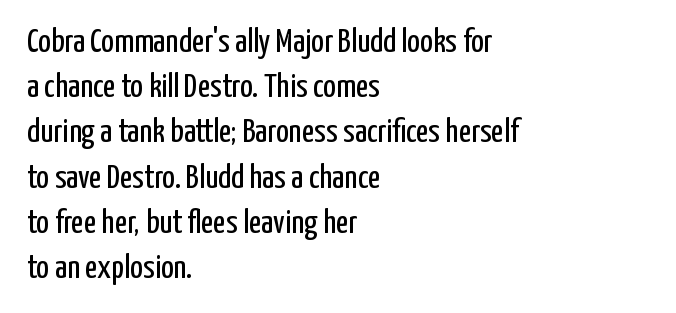
The image shows 34 px regular-weight, condensed sans-serif type, upright; set left-aligned, normal line spacing (1.33x), normal letter spacing, not underlined; low stroke contrast and a medium x-height.
